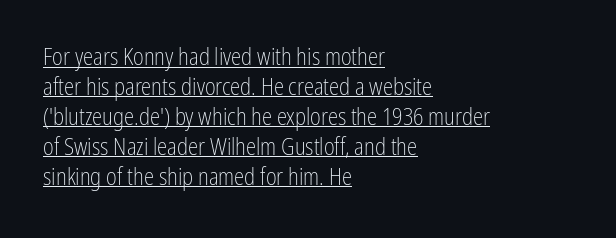
The passage shown has conventional tracking throughout. Compared with typical paragraphs, the rows here are spaced about the same. When letters stand straight like this, we call the style roman or upright. The strokes carry an ordinary text weight at most.
